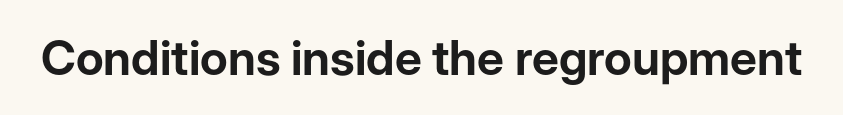
The image shows 48 px sans-serif type, upright; set normal letter spacing, not underlined; low stroke contrast and a medium x-height.
